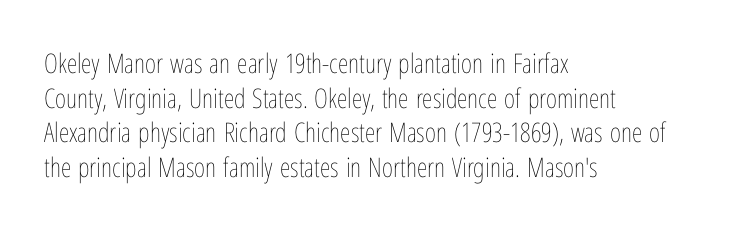
Q: Is the text bold? A: No.
Q: Is the text italic (slanted)? A: No, it is upright.
Q: Is the text underlined? A: No.
Q: How is the paragraph aligned? A: Left-aligned.
Q: Is the spacing between letters normal or unusually wide? A: Normal.
Q: Is the spacing between lines tight, normal or loose? A: Normal.
